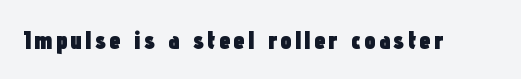
Q: Is the text bold? A: Yes.
Q: Is the text italic (slanted)? A: No, it is upright.
Q: Is the text underlined? A: No.
